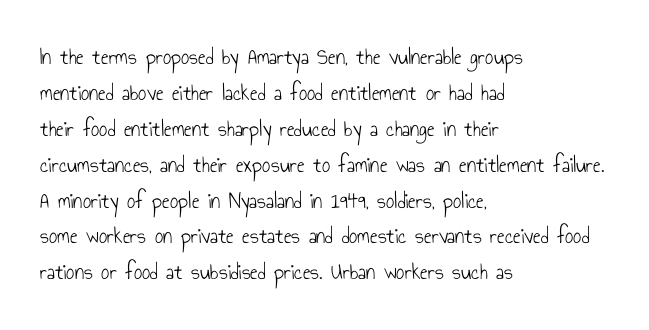
The image shows 23 px text type, upright; set left-aligned, normal line spacing (1.56x), normal letter spacing, not underlined.
